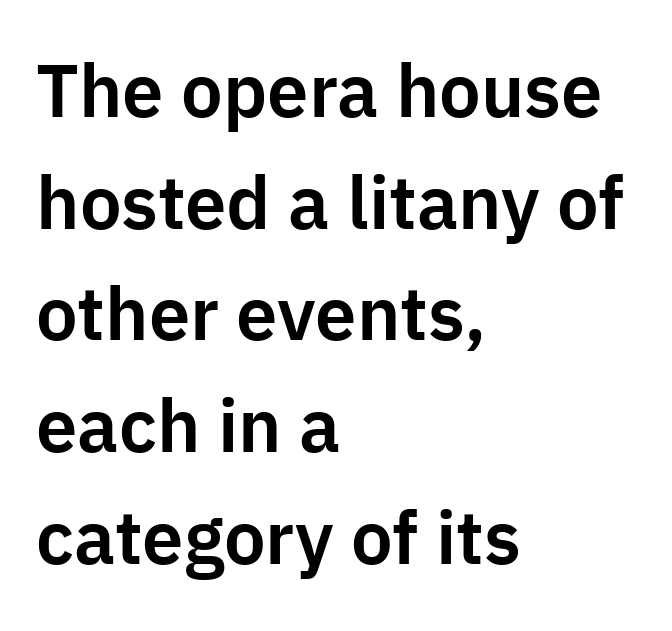
The image shows 74 px sans-serif type, upright; set left-aligned, normal line spacing (1.51x), normal letter spacing, not underlined; low stroke contrast and a medium x-height.
